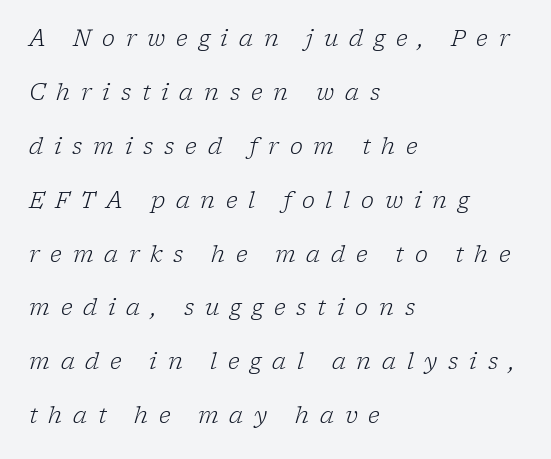
{"italic": "yes", "lean": "right", "slant_degrees": 17, "bold": "no", "underline": "no", "align": "left", "line_spacing": "loose", "line_spacing_ratio": 2.45, "letter_spacing": "wide", "letter_spacing_em": 0.49, "glyph_px": 22}
